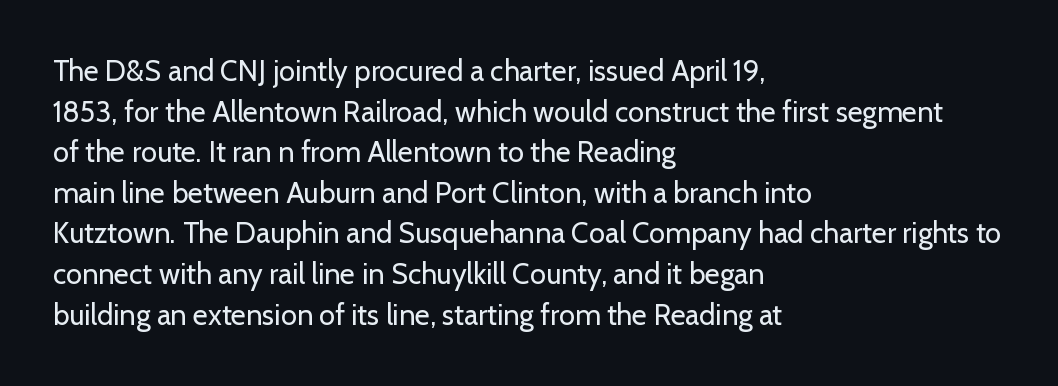
{"serif": "no", "italic": "no", "bold": "no", "weight": "regular", "width": "normal", "stroke_contrast": "low", "x_height": "medium", "monospaced": "no", "underline": "no", "align": "left", "line_spacing": "normal", "line_spacing_ratio": 1.4, "letter_spacing": "normal", "letter_spacing_em": 0.0, "glyph_px": 29}
